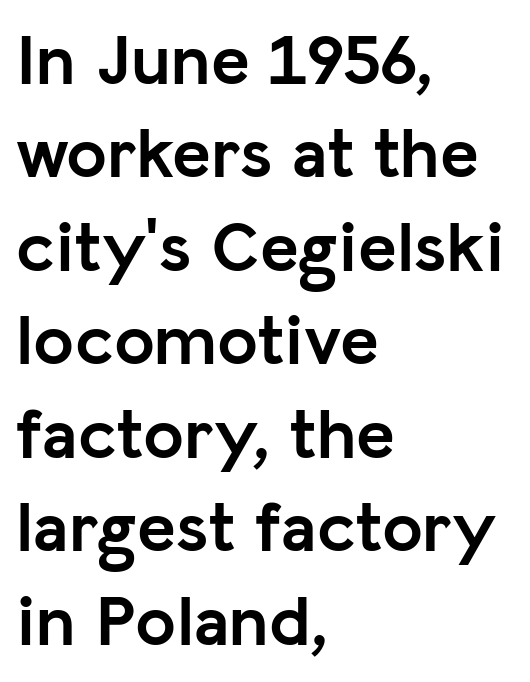
The image shows 73 px semibold sans-serif type, upright; set left-aligned, normal line spacing (1.28x), normal letter spacing, not underlined; low stroke contrast and a medium x-height.
